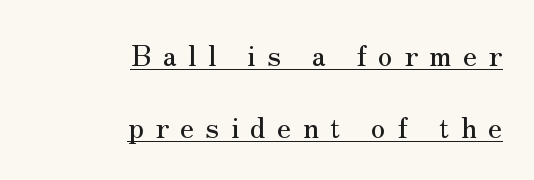
The image shows 29 px serif type, upright; set right-aligned, loose line spacing (2.5x), unusually wide letter spacing (+0.39 em), underlined; medium stroke contrast and a small x-height.
